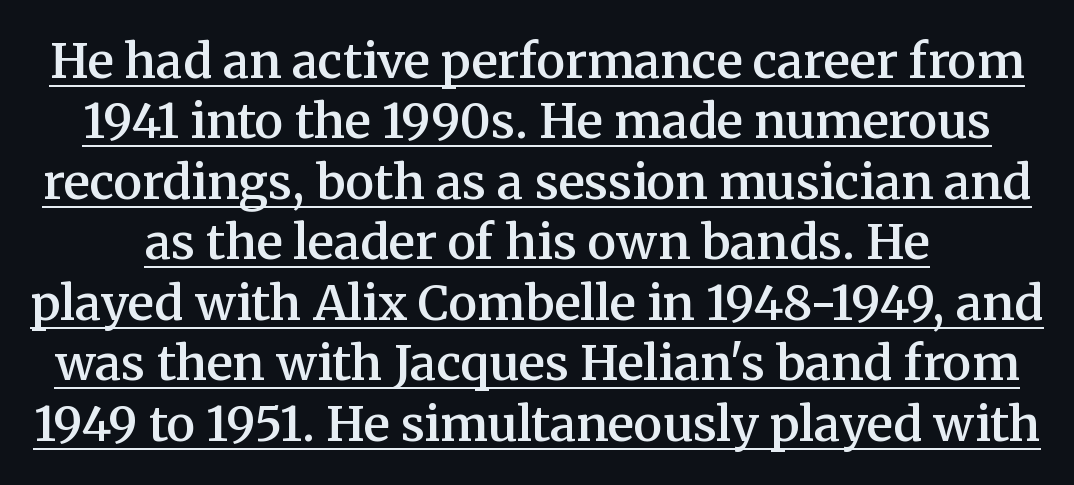
Spacing verdict: proportional, widths tailored to each character. The string is rendered with underlining switched on. Compared with an ordinary text face, these strokes are moderately heavier — a semibold. Observe the ordinary spacing: letters are neighbours, not strangers.
